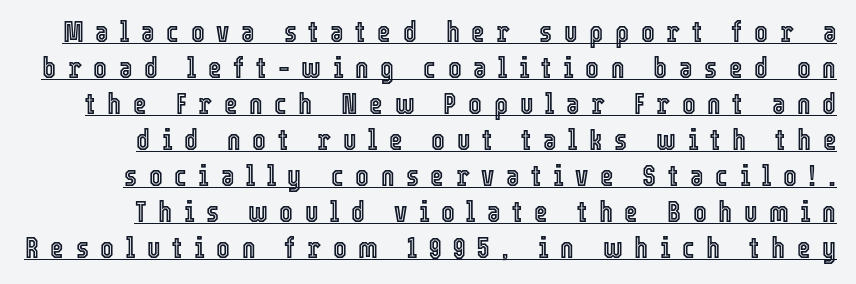
{"italic": "no", "width": "condensed", "x_height": "medium", "monospaced": "no", "underline": "yes", "line_spacing_ratio": 1.24, "letter_spacing": "wide", "letter_spacing_em": 0.4, "glyph_px": 29}
